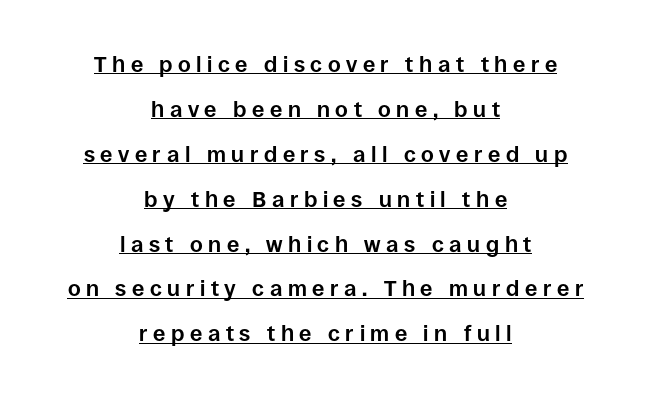
The lettering holds an erect, upright posture throughout. The string is rendered with underlining switched on. Observe the wide spacing: letters keep a clear distance from each other. Students, observe: this is what heavily led, spacious text looks like.
